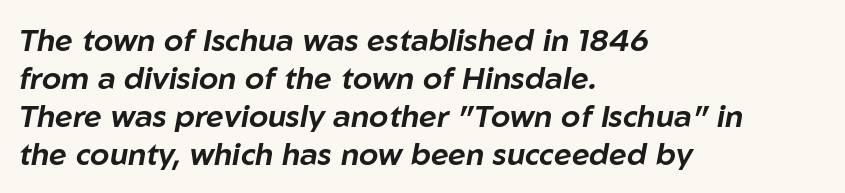
The image shows 31 px text type, italic (leaning right); set left-aligned, line spacing 1.23x, normal letter spacing, not underlined; low stroke contrast and a medium x-height.
